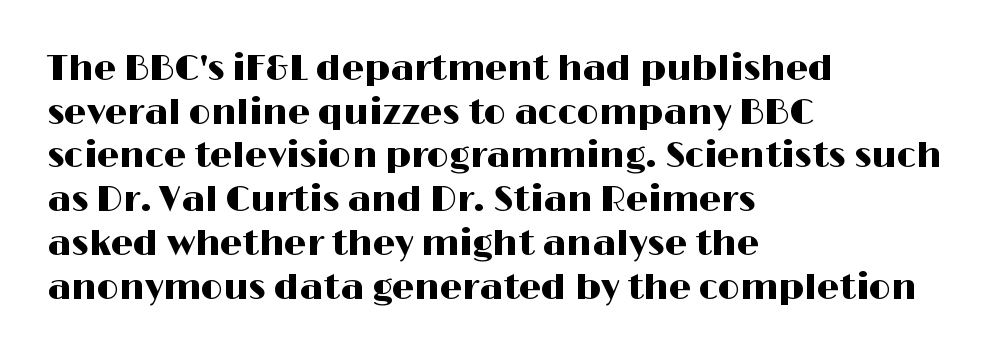
The image shows 35 px wide sans-serif type, upright; set left-aligned, normal line spacing (1.25x), normal letter spacing, not underlined; high stroke contrast and a medium x-height.
